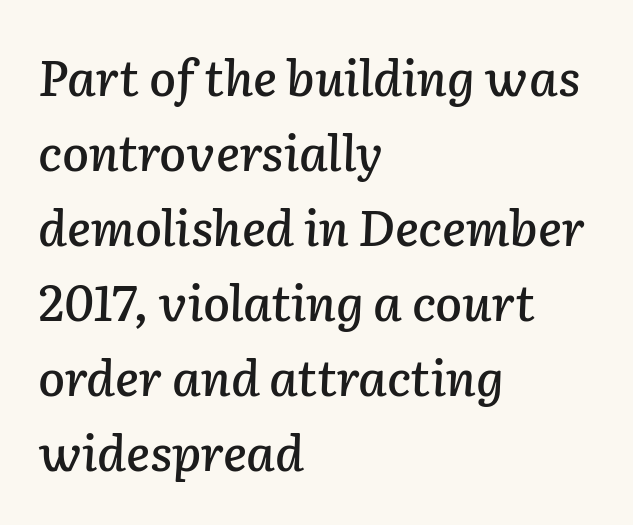
Q: Is the text italic (slanted)? A: Yes, it leans right by about 2 degrees.
Q: Is the text underlined? A: No.
Q: How is the paragraph aligned? A: Left-aligned.
Q: Is the spacing between letters normal or unusually wide? A: Normal.
Q: Is the spacing between lines tight, normal or loose? A: Normal.
Q: Width (condensed, normal, or wide)? A: Normal.
Q: Stroke contrast? A: Low.
Q: x-height? A: Medium.
Q: Monospaced? A: No.
